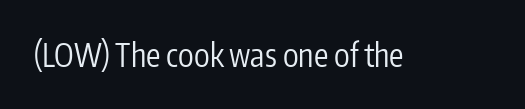
Q: Is the text bold? A: No.
Q: Is the text italic (slanted)? A: No, it is upright.
Q: Is the typeface a serif or a sans-serif typeface? A: Sans-serif.
Q: Is the text underlined? A: No.
Q: Is the spacing between letters normal or unusually wide? A: Normal.
Q: Width (condensed, normal, or wide)? A: Condensed.
Q: Stroke contrast? A: Low.
Q: x-height? A: Medium.
Q: Monospaced? A: No.
